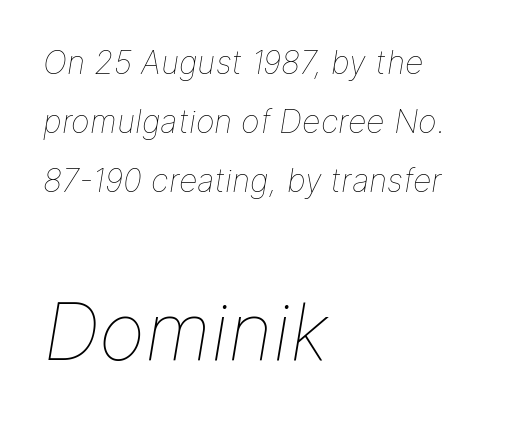
The image shows 79 px thin type, italic (leaning right); set left-aligned, line spacing 1.84x, normal letter spacing, not underlined; the second (bottom) block is 2.47x larger; low stroke contrast and a medium x-height.
